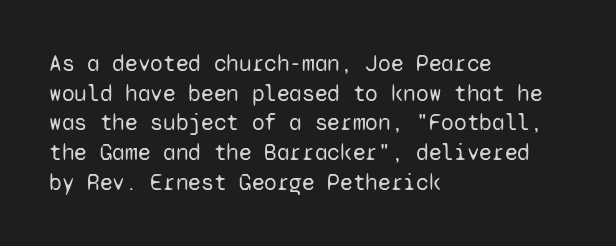
The image shows 23 px text type, upright; set left-aligned, normal line spacing (1.29x), normal letter spacing, not underlined.
